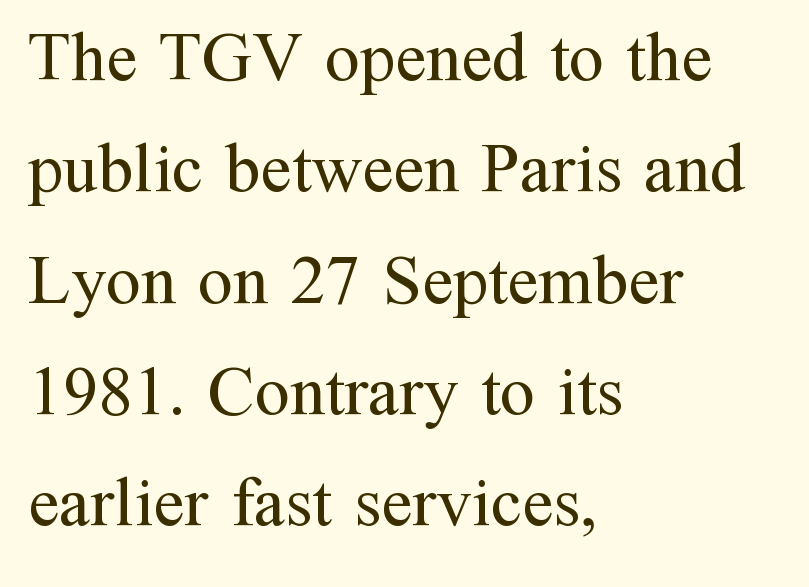
The image shows 70 px regular-weight serif type, upright; set left-aligned, normal line spacing (1.59x), normal letter spacing, not underlined; medium stroke contrast and a medium x-height.
